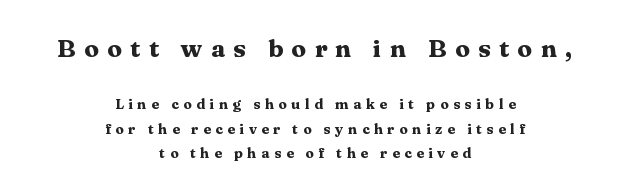
The image shows 25 px bold type, upright; set centered, line spacing 1.74x, unusually wide letter spacing (+0.33 em), not underlined; the first (top) block is 1.79x larger.
